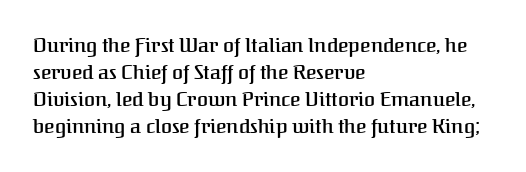
Q: Is the text bold? A: Semi-bold.
Q: Is the text italic (slanted)? A: No, it is upright.
Q: Is the text underlined? A: No.
Q: How is the paragraph aligned? A: Left-aligned.
Q: Is the spacing between letters normal or unusually wide? A: Normal.
Q: Is the spacing between lines tight, normal or loose? A: Normal.
